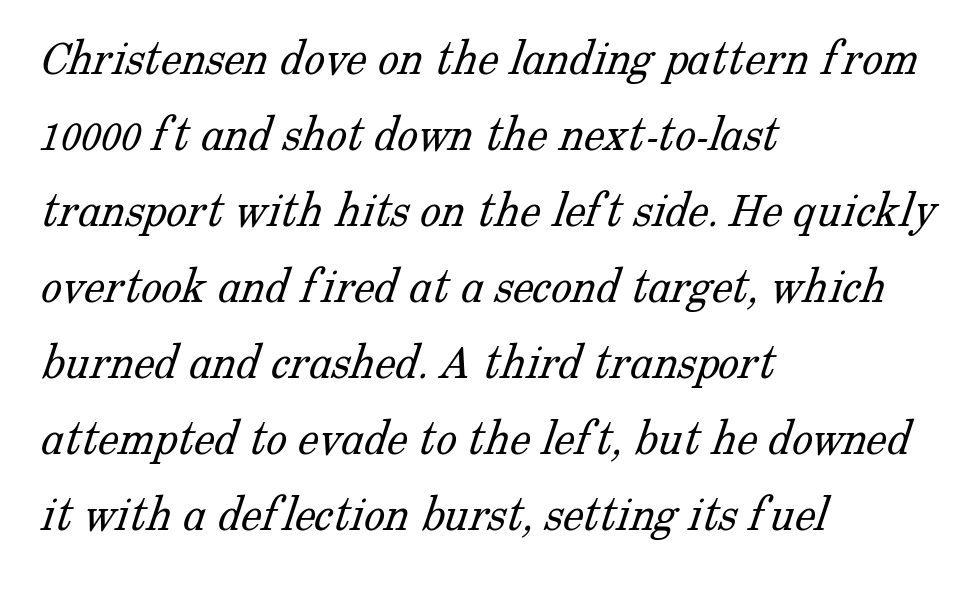
The image shows 52 px light serif type; set left-aligned, normal line spacing (1.46x), normal letter spacing, not underlined; low stroke contrast and a medium x-height.
